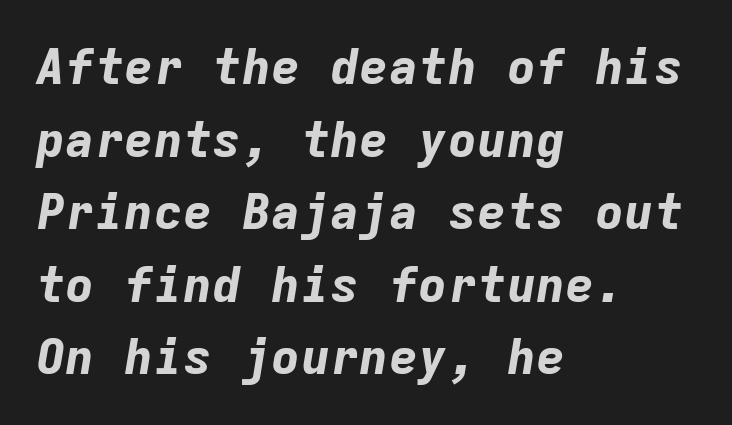
{"italic": "yes", "lean": "right", "slant_degrees": 9, "bold": "yes", "weight": "bold", "width": "normal", "stroke_contrast": "low", "x_height": "medium", "monospaced": "yes", "underline": "no", "align": "left", "line_spacing": "normal", "line_spacing_ratio": 1.48, "letter_spacing": "normal", "letter_spacing_em": 0.0, "glyph_px": 49}
